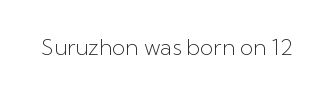
The image shows 22 px text type, upright; set normal letter spacing, not underlined.
